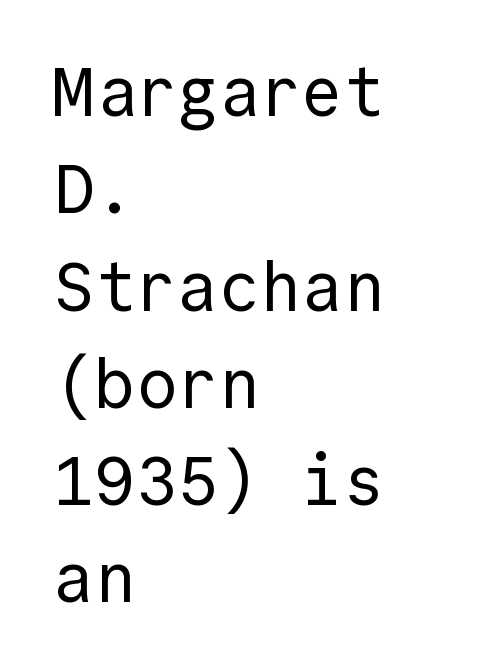
{"serif": "no", "italic": "no", "bold": "no", "weight": "regular", "width": "normal", "x_height": "medium", "monospaced": "yes", "underline": "no", "align": "left", "line_spacing": "normal", "line_spacing_ratio": 1.41, "letter_spacing": "normal", "letter_spacing_em": 0.0, "glyph_px": 69}
